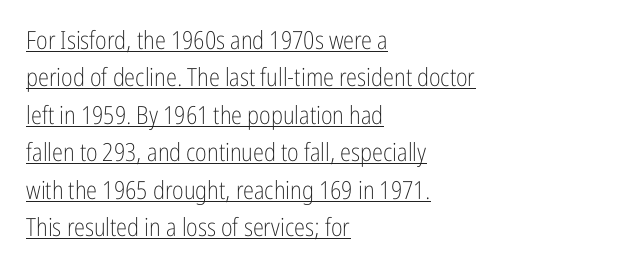
The image shows 25 px text type, upright; set left-aligned, normal line spacing (1.5x), normal letter spacing, underlined.
